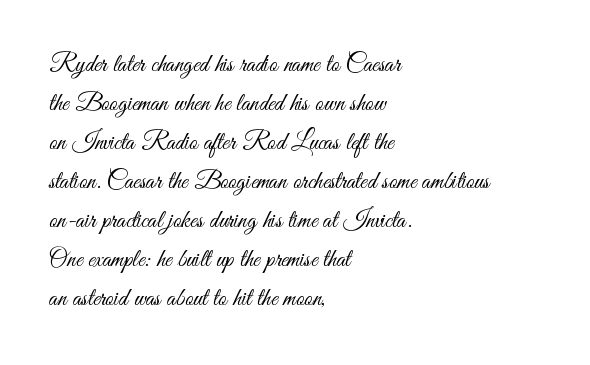
The image shows 25 px text type; set left-aligned, normal line spacing (1.56x), normal letter spacing, not underlined.
